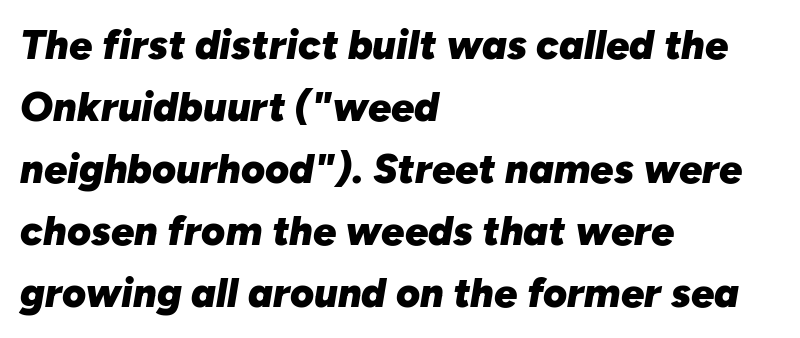
Q: Is the text bold? A: Yes.
Q: Is the text italic (slanted)? A: Yes, it leans right by about 10 degrees.
Q: Is the text underlined? A: No.
Q: How is the paragraph aligned? A: Left-aligned.
Q: Is the spacing between letters normal or unusually wide? A: Normal.
Q: Is the spacing between lines tight, normal or loose? A: Normal.
Q: Width (condensed, normal, or wide)? A: Normal.
Q: Stroke contrast? A: Low.
Q: x-height? A: Medium.
Q: Monospaced? A: No.
